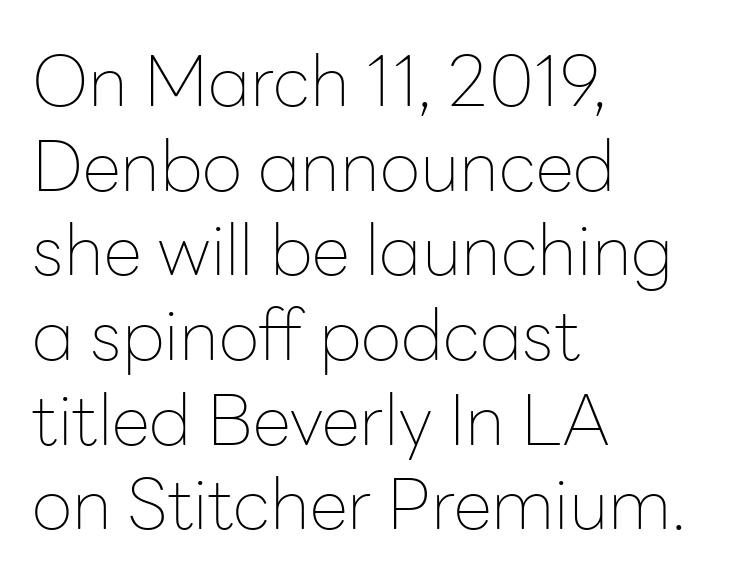
The image shows 70 px thin sans-serif type, upright; set left-aligned, line spacing 1.21x, normal letter spacing, not underlined; low stroke contrast and a medium x-height.
